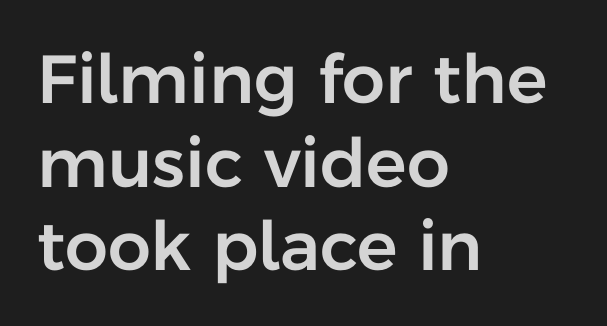
Q: Is the text italic (slanted)? A: No, it is upright.
Q: Is the typeface a serif or a sans-serif typeface? A: Sans-serif.
Q: Is the text underlined? A: No.
Q: How is the paragraph aligned? A: Left-aligned.
Q: Is the spacing between letters normal or unusually wide? A: Normal.
Q: Width (condensed, normal, or wide)? A: Normal.
Q: Stroke contrast? A: Low.
Q: x-height? A: Medium.
Q: Monospaced? A: No.
